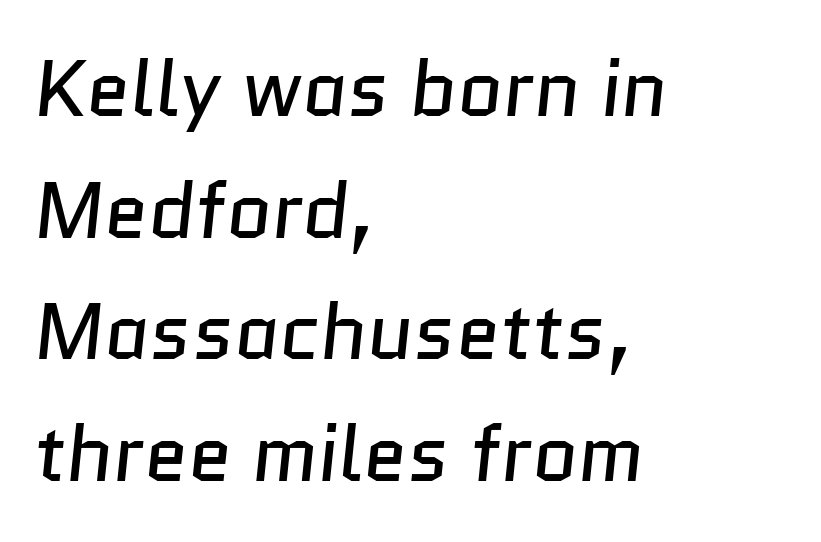
The image shows 79 px regular-weight sans-serif type; set left-aligned, normal line spacing (1.54x), normal letter spacing, not underlined; low stroke contrast and a medium x-height.
